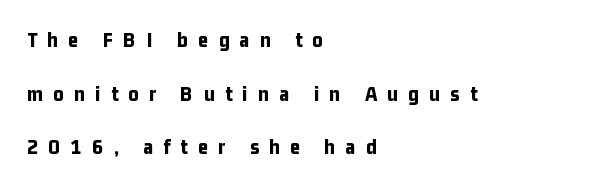
{"italic": "no", "bold": "yes", "underline": "no", "align": "left", "line_spacing": "loose", "line_spacing_ratio": 2.44, "letter_spacing": "wide", "letter_spacing_em": 0.47, "glyph_px": 22}
